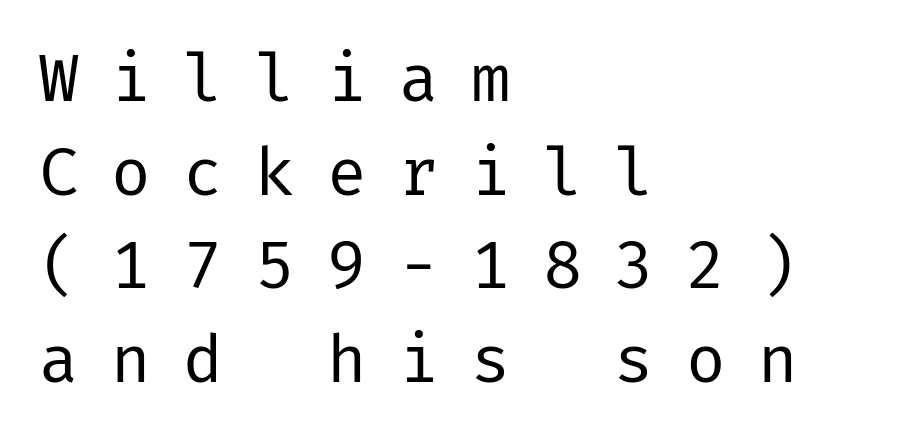
Short note: letters widely spaced. Weight: not bold — regular or lighter. The compositor pushed each line to the left boundary. Ascenders rise straight up at ninety degrees. A typesetter would call this leading conventional body-copy spacing.
